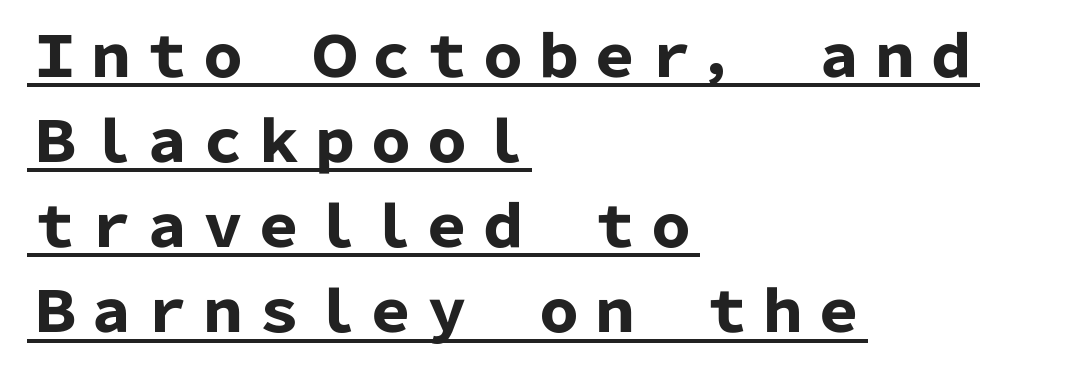
The image shows 56 px heavy sans-serif type, upright; set left-aligned, normal line spacing (1.52x), normal letter spacing, underlined; low stroke contrast and a medium x-height.
